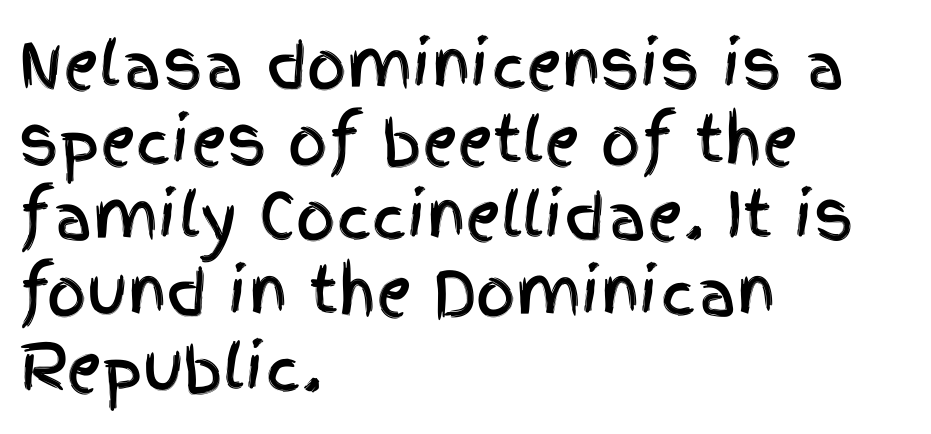
The image shows 62 px condensed sans-serif type, upright; set left-aligned, line spacing 1.22x, normal letter spacing, not underlined; a large x-height.
